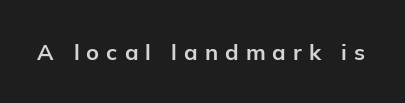
The image shows 22 px bold type, upright; set unusually wide letter spacing (+0.32 em), not underlined.
